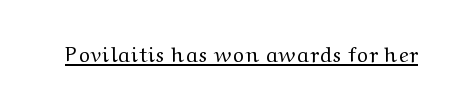
{"italic": "no", "bold": "no", "underline": "yes", "glyph_px": 21}
